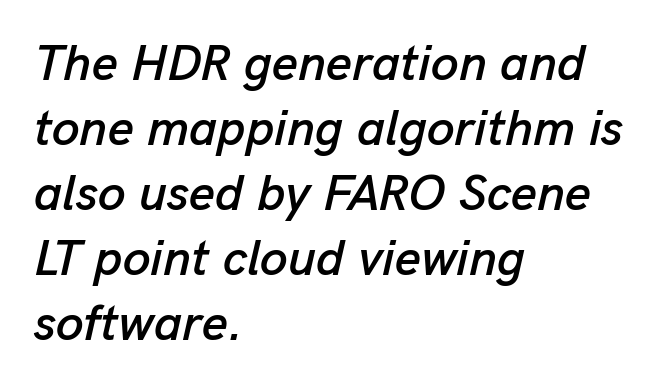
The image shows 50 px text type, italic (leaning right); set left-aligned, normal line spacing (1.3x), normal letter spacing, not underlined; low stroke contrast and a medium x-height.
